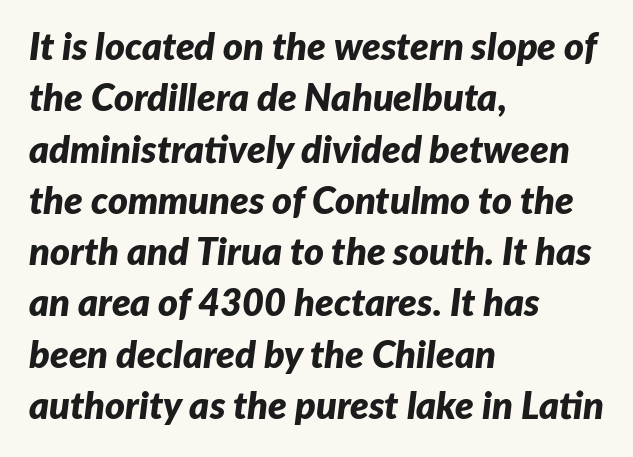
The image shows 38 px bold type, italic (leaning right); set left-aligned, normal line spacing (1.35x), normal letter spacing, not underlined; low stroke contrast and a medium x-height.
